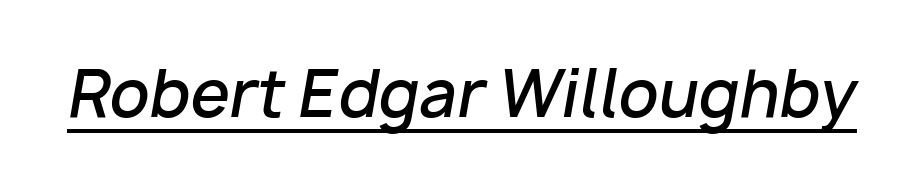
Q: Is the text bold? A: Semi-bold.
Q: Is the text italic (slanted)? A: Yes, it leans right by about 10 degrees.
Q: Is the text underlined? A: Yes.
Q: Is the spacing between letters normal or unusually wide? A: Normal.
Q: Width (condensed, normal, or wide)? A: Normal.
Q: Stroke contrast? A: Low.
Q: x-height? A: Medium.
Q: Monospaced? A: No.
